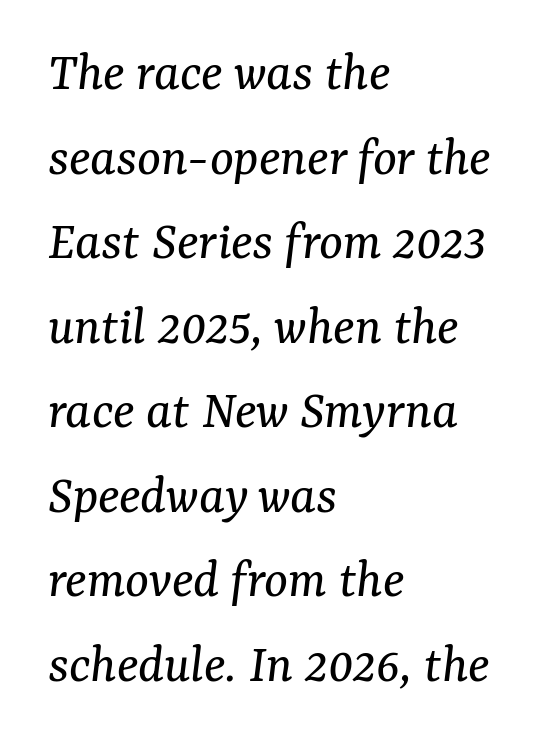
Style check: oblique. Heft: none added — not bold. The letters sit at their default tracking, neither squeezed nor spread. Classification — serif. Do the characters align in a grid? No, the font is proportional.
